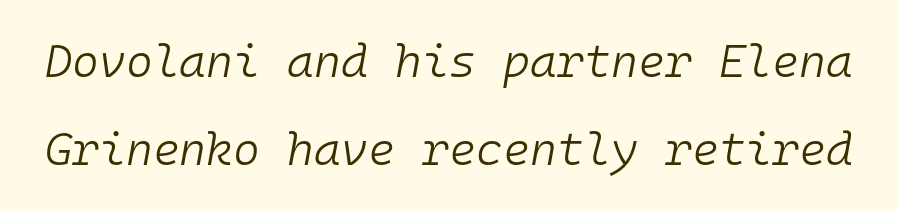
Q: Is the text bold? A: No.
Q: Is the text italic (slanted)? A: Yes, it leans right by about 10 degrees.
Q: Is the text underlined? A: No.
Q: Is the spacing between letters normal or unusually wide? A: Normal.
Q: Is the spacing between lines tight, normal or loose? A: Loose.
Q: Width (condensed, normal, or wide)? A: Normal.
Q: Stroke contrast? A: Low.
Q: x-height? A: Medium.
Q: Monospaced? A: Yes.
